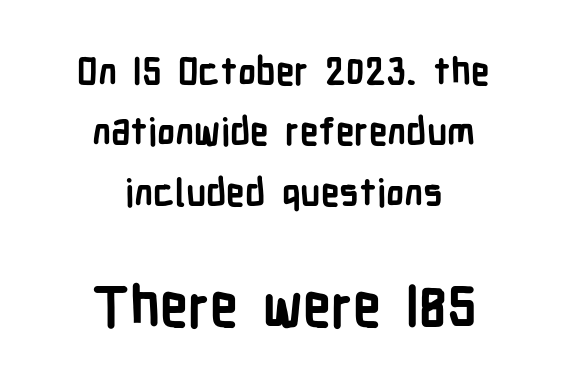
{"serif": "no", "italic": "no", "bold": "yes", "weight": "semibold", "width": "condensed", "stroke_contrast": "low", "x_height": "medium", "monospaced": "no", "underline": "no", "align": "center", "line_spacing": "normal", "line_spacing_ratio": 1.63, "letter_spacing": "normal", "letter_spacing_em": 0.0, "larger_block": "second", "size_ratio": 1.51, "glyph_px": 56}
